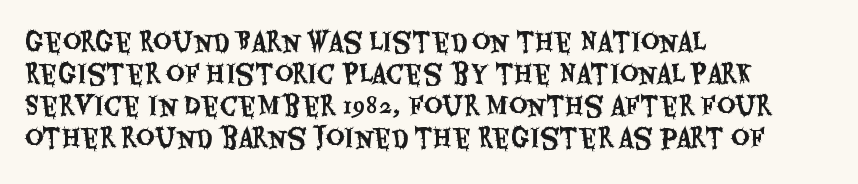
The image shows 25 px text type, upright; set left-aligned, normal line spacing (1.28x), normal letter spacing, not underlined.
